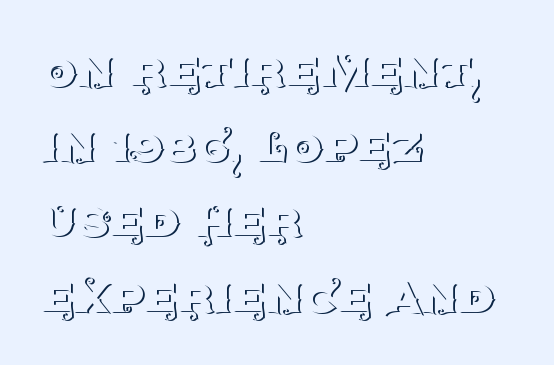
The image shows 57 px thin serif type, upright; set left-aligned, normal line spacing (1.32x), normal letter spacing, not underlined; medium stroke contrast and a large x-height.
